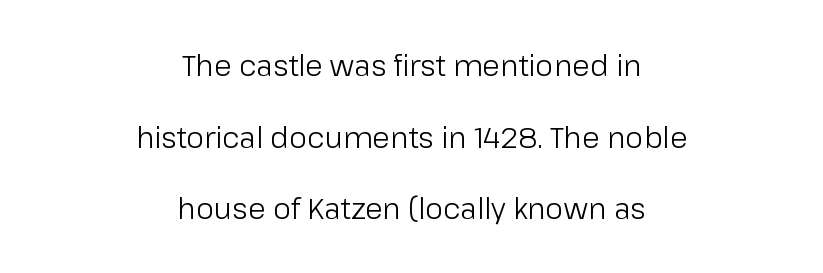
The image shows 29 px light sans-serif type, upright; set centered, loose line spacing (2.47x), normal letter spacing, not underlined; low stroke contrast and a medium x-height.
